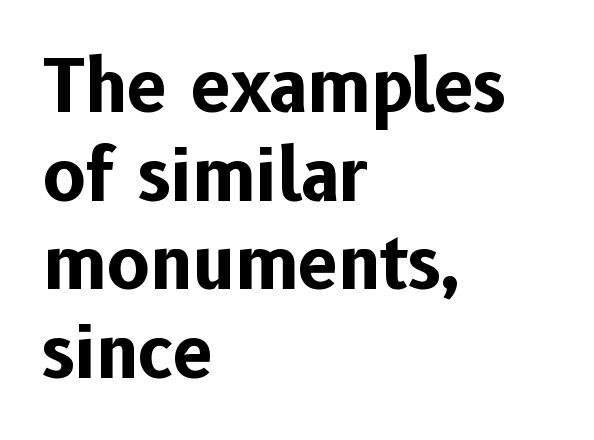
The image shows 71 px bold sans-serif type, upright; set left-aligned, normal line spacing (1.25x), normal letter spacing, not underlined; low stroke contrast and a medium x-height.
